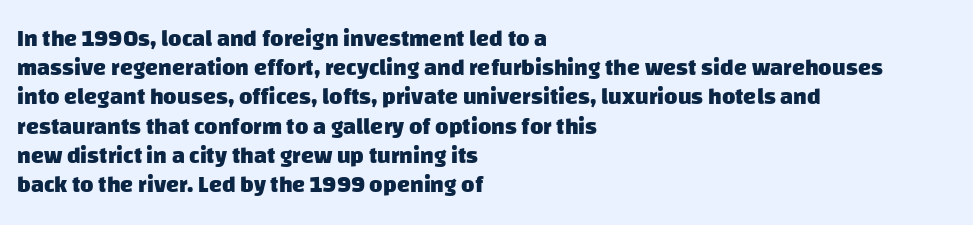
Q: Is the text bold? A: Yes.
Q: Is the text underlined? A: No.
Q: How is the paragraph aligned? A: Left-aligned.
Q: Is the spacing between letters normal or unusually wide? A: Normal.
Q: Is the spacing between lines tight, normal or loose? A: Normal.
